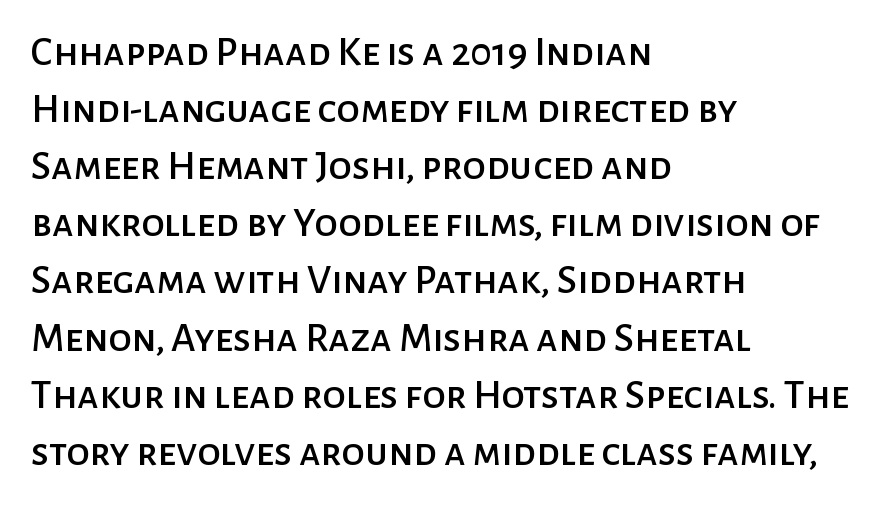
{"serif": "no", "italic": "no", "width": "normal", "stroke_contrast": "low", "x_height": "medium", "monospaced": "no", "underline": "no", "align": "left", "line_spacing": "normal", "line_spacing_ratio": 1.36, "letter_spacing": "normal", "letter_spacing_em": 0.0, "glyph_px": 42}
